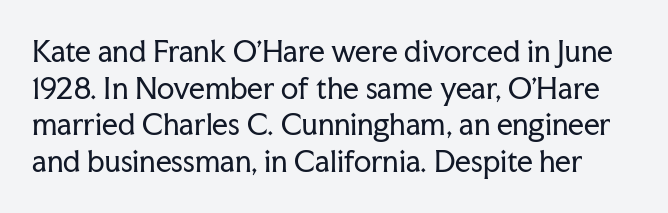
The image shows 28 px regular-weight serif type, upright; set normal line spacing (1.31x), normal letter spacing, not underlined; low stroke contrast and a medium x-height.
